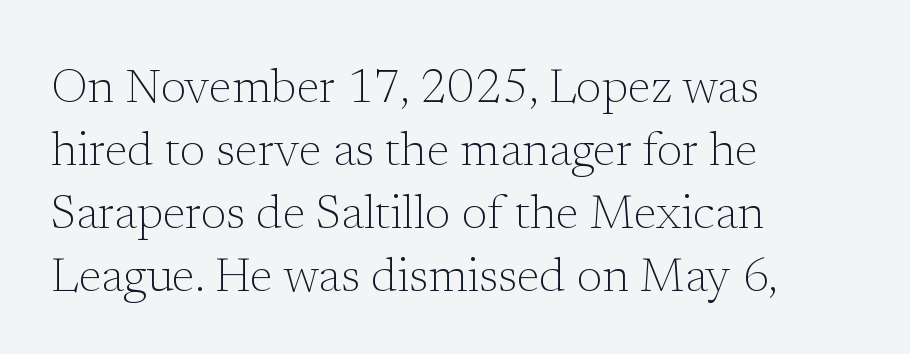
The image shows 47 px light serif type, upright; set left-aligned, normal line spacing (1.34x), normal letter spacing, not underlined; low stroke contrast and a medium x-height.
